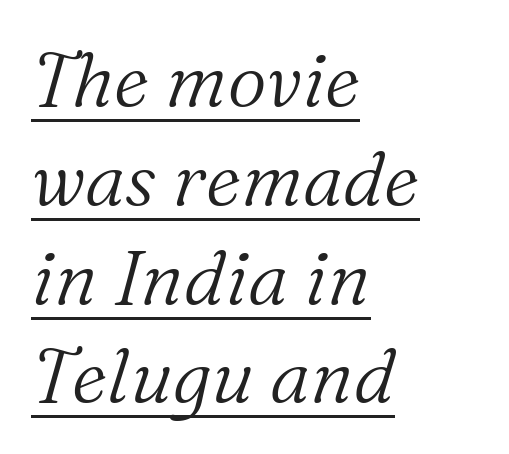
{"serif": "yes", "italic": "yes", "lean": "right", "slant_degrees": 16, "bold": "no", "weight": "light", "width": "normal", "stroke_contrast": "medium", "x_height": "medium", "monospaced": "no", "underline": "yes", "align": "left", "line_spacing": "normal", "line_spacing_ratio": 1.3, "letter_spacing": "normal", "letter_spacing_em": 0.0, "glyph_px": 76}
